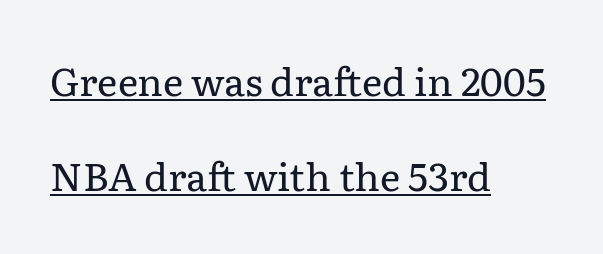
{"serif": "yes", "italic": "no", "bold": "no", "weight": "regular", "width": "normal", "stroke_contrast": "low", "x_height": "medium", "monospaced": "no", "underline": "yes", "align": "left", "line_spacing": "loose", "line_spacing_ratio": 2.43, "letter_spacing": "normal", "letter_spacing_em": 0.0, "glyph_px": 39}
